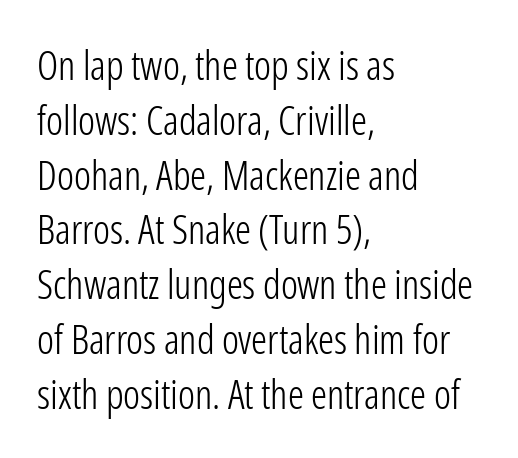
The image shows 40 px light, condensed sans-serif type, upright; set left-aligned, normal line spacing (1.37x), normal letter spacing, not underlined; low stroke contrast and a medium x-height.
